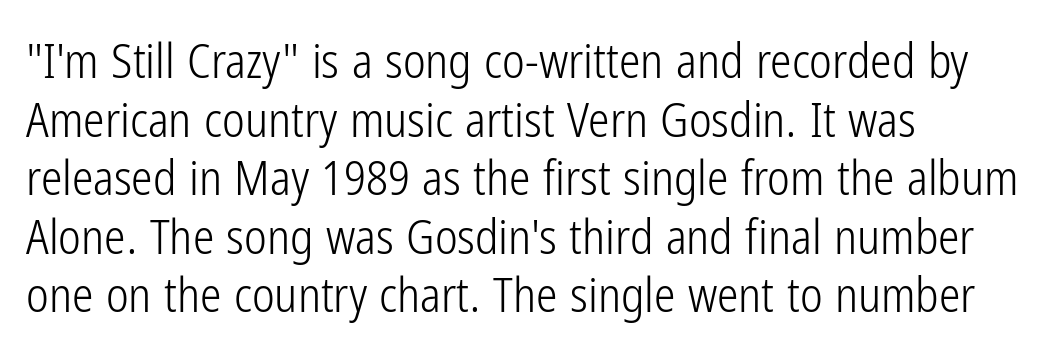
Q: Is the text bold? A: No.
Q: Is the text italic (slanted)? A: No, it is upright.
Q: Is the typeface a serif or a sans-serif typeface? A: Sans-serif.
Q: Is the text underlined? A: No.
Q: How is the paragraph aligned? A: Left-aligned.
Q: Is the spacing between letters normal or unusually wide? A: Normal.
Q: Width (condensed, normal, or wide)? A: Condensed.
Q: Stroke contrast? A: Low.
Q: x-height? A: Medium.
Q: Monospaced? A: No.
